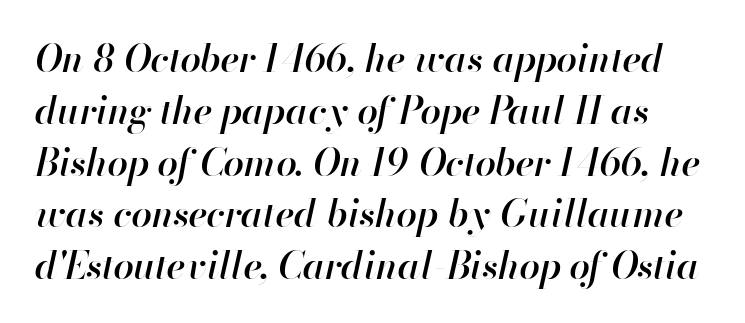
The image shows 37 px semibold type, italic (leaning right); set normal line spacing (1.4x), normal letter spacing, not underlined; high stroke contrast and a small x-height.
